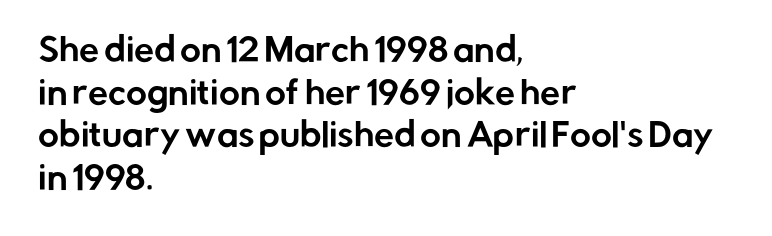
Every character sits straight up, as roman type does. Think of a printed novel: that variable character pitch is what you see here. Decoration check: the copy has no underline. Is there much room between lines? A standard amount, neither cramped nor airy. The characters display no serif detailing; their extremities are plain. Observe the ordinary spacing: letters are neighbours, not strangers.
